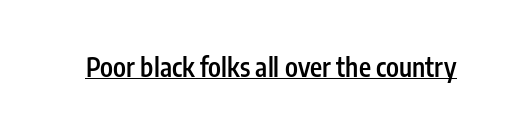
The letters stand upright; this is a roman face. This is moderately heavy type, rendered in semibold. These characters rest on top of a visible drawn line. You could call the tracking neutral — neither tight nor loose.
